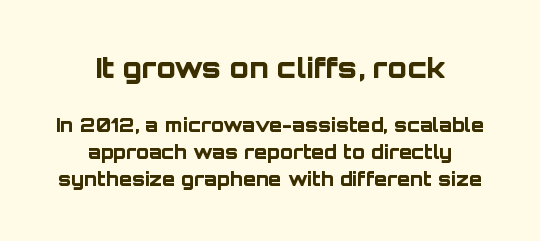
{"serif": "no", "italic": "no", "bold": "yes", "weight": "bold", "width": "normal", "stroke_contrast": "low", "x_height": "large", "monospaced": "no", "underline": "no", "align": "center", "line_spacing": "normal", "line_spacing_ratio": 1.44, "letter_spacing": "normal", "letter_spacing_em": 0.0, "larger_block": "first", "size_ratio": 1.47, "glyph_px": 28}
